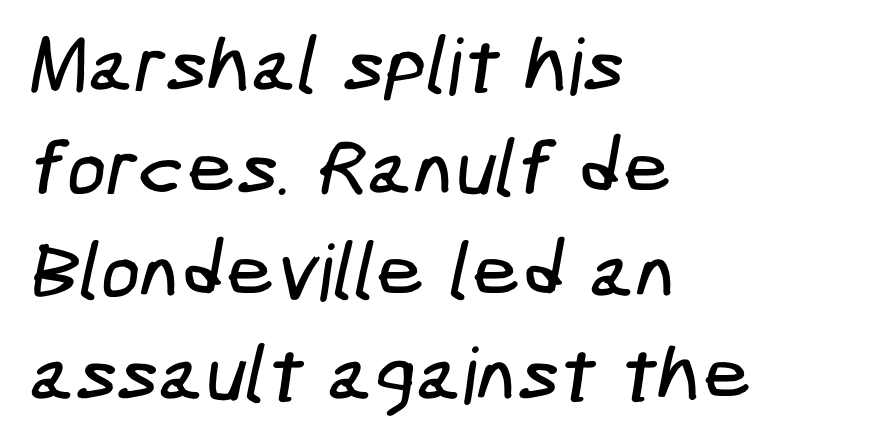
{"serif": "no", "width": "condensed", "stroke_contrast": "low", "x_height": "medium", "underline": "no", "align": "left", "line_spacing": "normal", "line_spacing_ratio": 1.32, "letter_spacing": "normal", "letter_spacing_em": 0.0, "glyph_px": 78}
